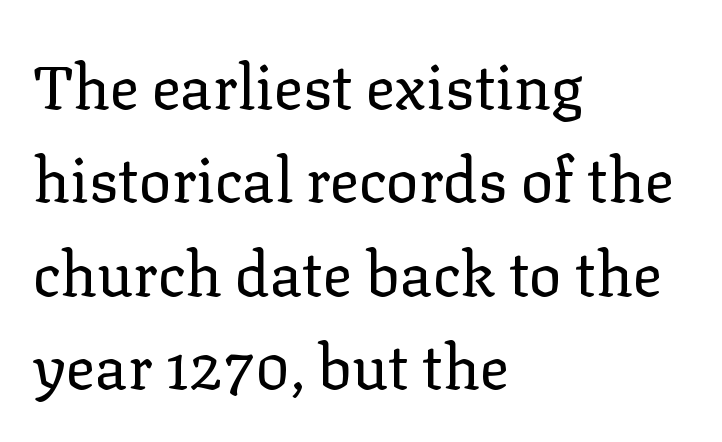
{"serif": "yes", "italic": "no", "bold": "no", "weight": "regular", "width": "normal", "stroke_contrast": "low", "x_height": "medium", "monospaced": "no", "underline": "no", "align": "left", "line_spacing": "normal", "line_spacing_ratio": 1.53, "letter_spacing": "normal", "letter_spacing_em": 0.0, "glyph_px": 61}
